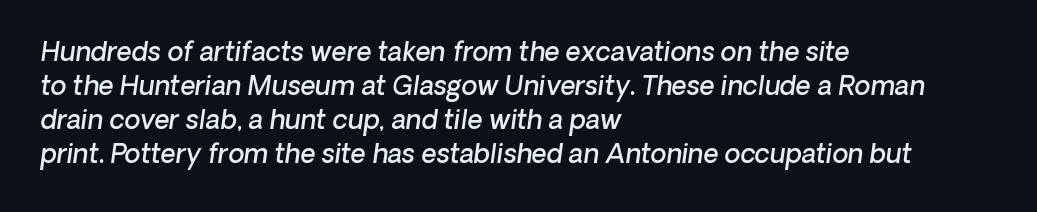
{"bold": "semi", "underline": "no", "align": "left", "line_spacing": "normal", "line_spacing_ratio": 1.31, "letter_spacing": "normal", "letter_spacing_em": 0.0, "glyph_px": 26}
